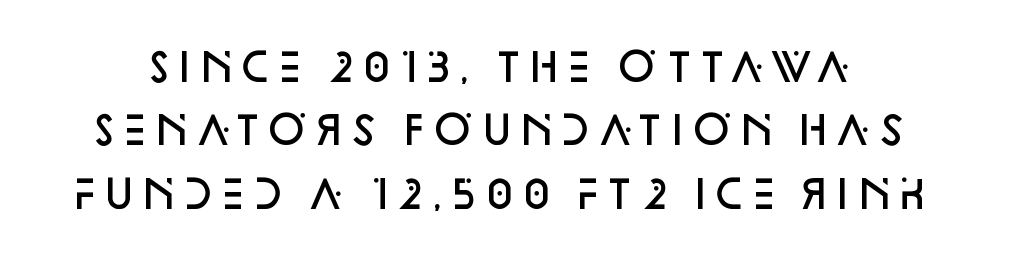
The rendering uses a semibold face; strokes are thickened but not to full bold. Horizontal bands of white between lines are of average thickness. Grotesque or geometric, the face here clearly has no serifs. The gaps between neighbouring characters are ordinary and unremarkable.
